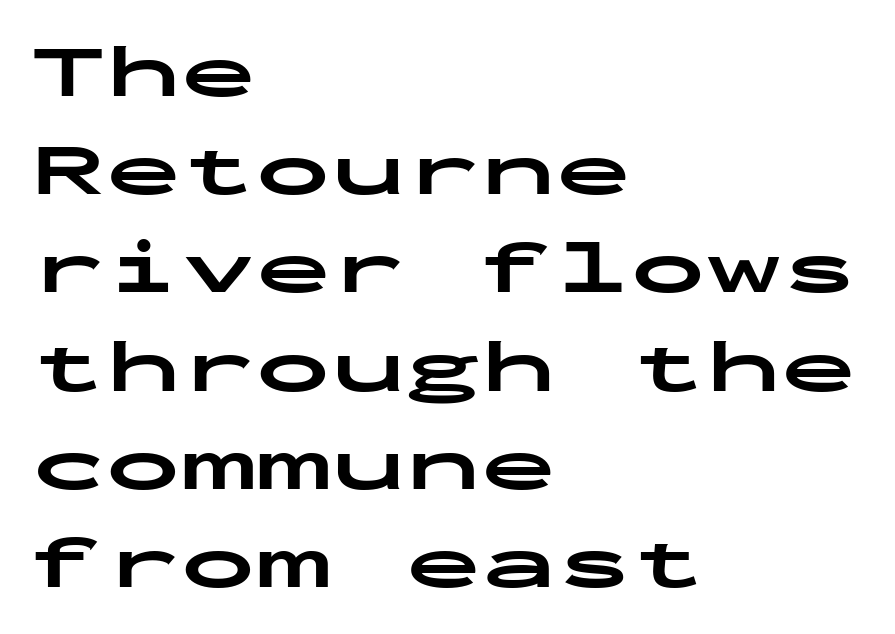
The image shows 75 px bold, wide sans-serif type, upright, monospaced; set left-aligned, normal line spacing (1.31x), normal letter spacing, not underlined; low stroke contrast and a medium x-height.
